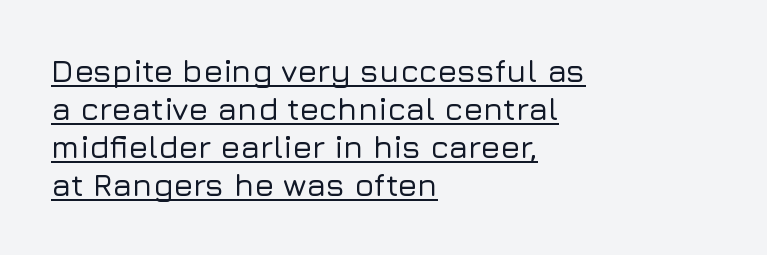
{"serif": "no", "italic": "no", "width": "normal", "stroke_contrast": "low", "x_height": "medium", "monospaced": "no", "underline": "yes", "align": "left", "line_spacing_ratio": 1.19, "letter_spacing": "normal", "letter_spacing_em": 0.0, "glyph_px": 32}
